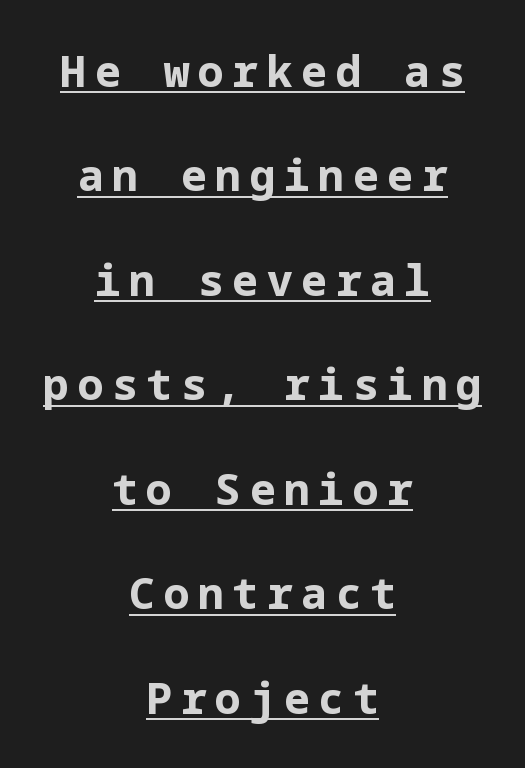
Q: Is the text bold? A: Yes.
Q: Is the text italic (slanted)? A: No, it is upright.
Q: Is the typeface a serif or a sans-serif typeface? A: Sans-serif.
Q: Is the text underlined? A: Yes.
Q: How is the paragraph aligned? A: Centered.
Q: Is the spacing between letters normal or unusually wide? A: Unusually wide.
Q: Is the spacing between lines tight, normal or loose? A: Loose.
Q: Width (condensed, normal, or wide)? A: Normal.
Q: Stroke contrast? A: Low.
Q: x-height? A: Medium.
